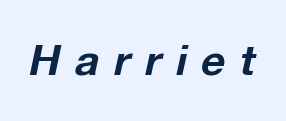
Each letter keeps its own natural width here, so spacing adapts to shape. Substantial extra tracking has been applied to these lines. The space beneath each line is pristine and unruled. The lettering tilts uniformly, giving the passage an italic look.
